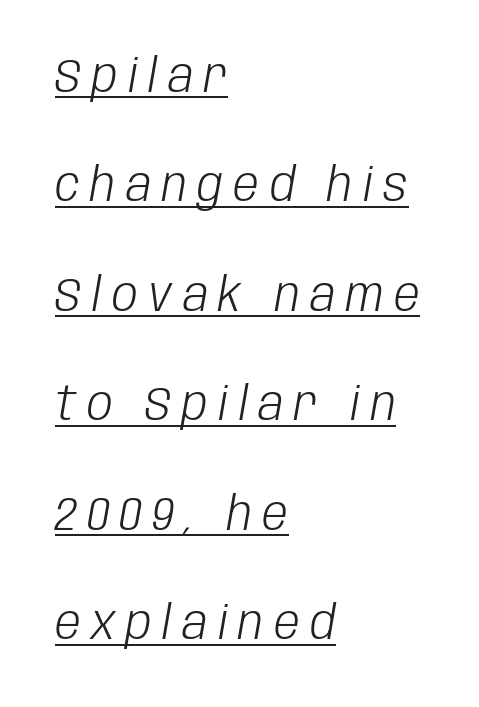
In designer terms, the underline attribute is active on this setting. A typesetter would call this leading open, well beyond the default. The letters are spread apart with noticeably loose tracking. Each stroke keeps to a modest, everyday thickness or less.
